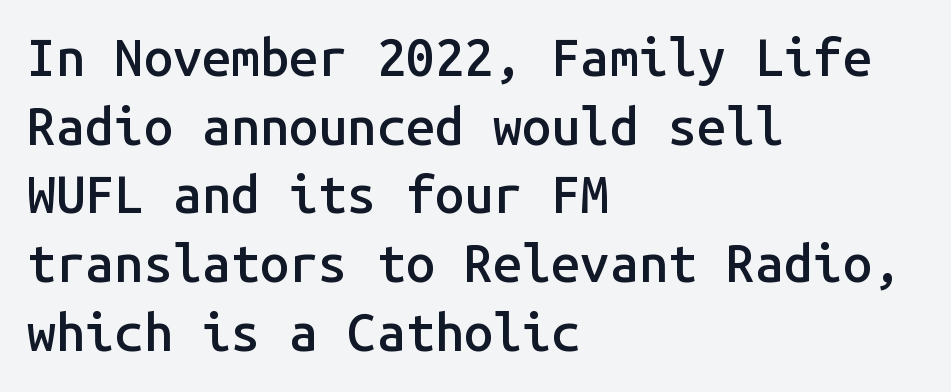
{"serif": "no", "italic": "no", "bold": "semi", "weight": "semibold", "width": "normal", "stroke_contrast": "low", "x_height": "medium", "monospaced": "yes", "underline": "no", "align": "left", "line_spacing": "normal", "line_spacing_ratio": 1.32, "letter_spacing": "normal", "letter_spacing_em": 0.0, "glyph_px": 52}
